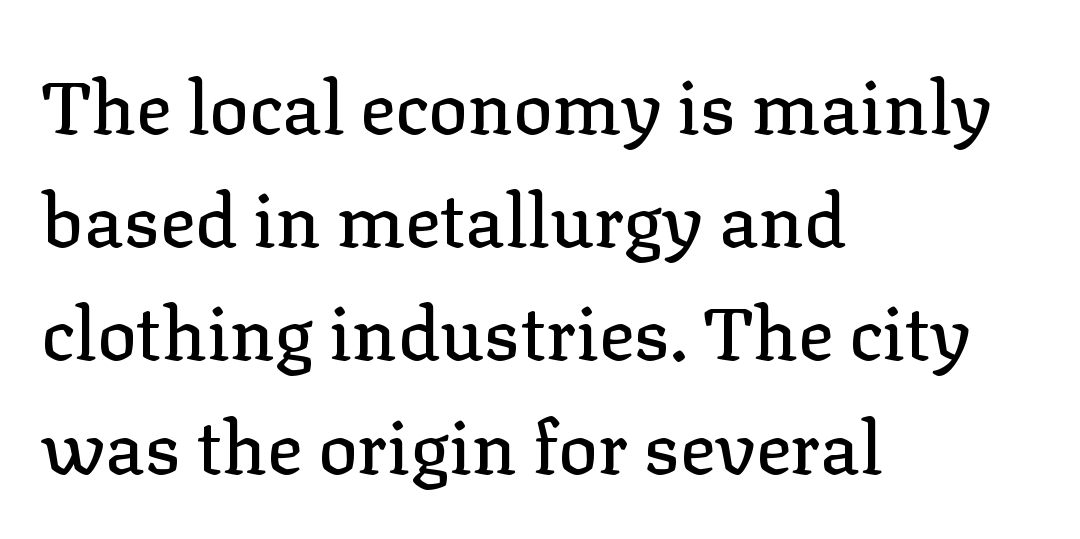
The image shows 74 px serif type, upright; set left-aligned, normal line spacing (1.53x), normal letter spacing, not underlined; low stroke contrast and a medium x-height.
